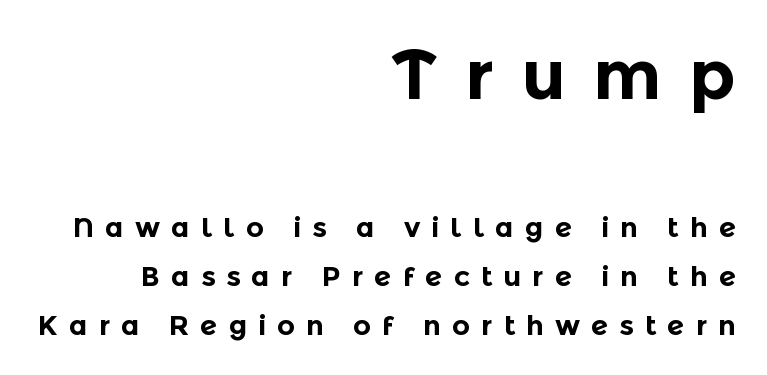
The image shows 70 px bold sans-serif type, upright; set right-aligned, line spacing 1.75x, unusually wide letter spacing (+0.39 em), not underlined; the first (top) block is 2.5x larger; a medium x-height.
